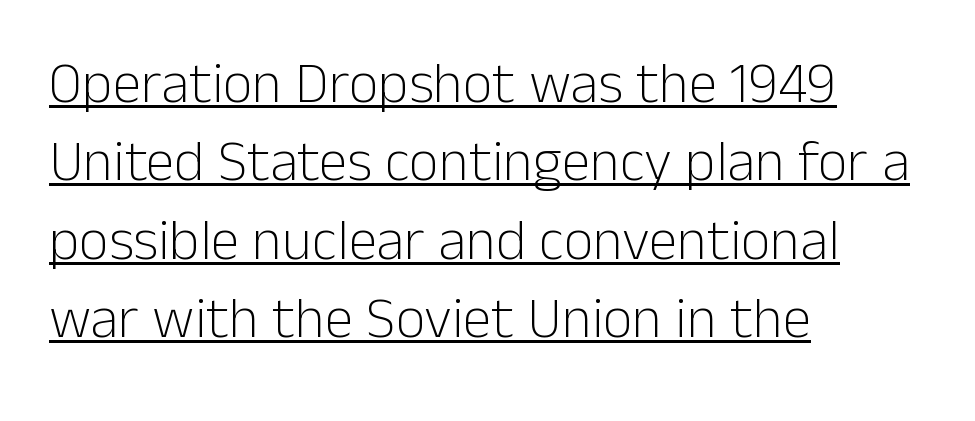
The typesetting does not lean heavy: it is not bold. Character widths vary here, with narrow letters taking less room than wide ones. The designer left line spacing at the default. Each line starts at the same left margin while the right side varies. Compared with typical body copy, the letter spacing here is the same.
